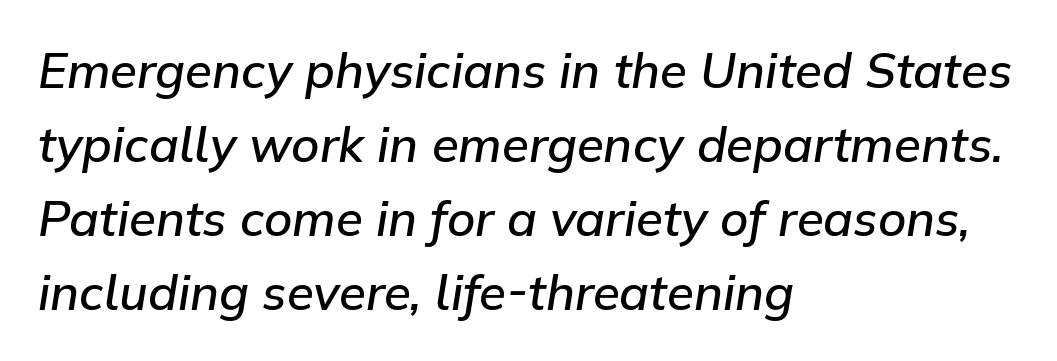
Compared with a centered layout, this one pins lines to the left instead. Looking at the ascenders, they clearly lean. The designer left line spacing at the default. Varying glyph widths throughout — classic text-font behaviour. Weight: semibold (demi).
